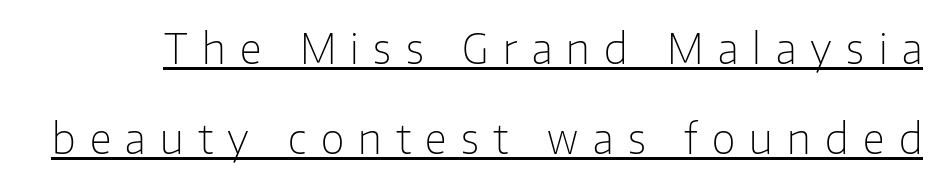
The image shows 41 px light sans-serif type, upright; set loose line spacing (2.19x), unusually wide letter spacing (+0.35 em), underlined; low stroke contrast and a medium x-height.
